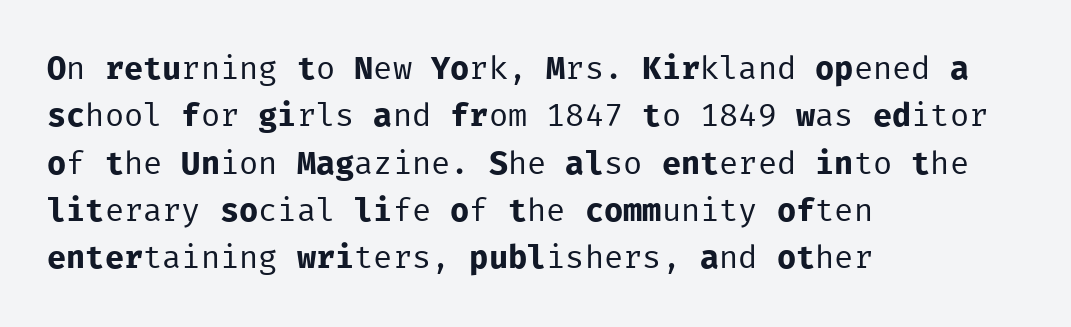
{"serif": "no", "italic": "no", "bold": "no", "weight": "regular", "width": "normal", "stroke_contrast": "low", "x_height": "medium", "monospaced": "yes", "underline": "no", "align": "left", "line_spacing": "normal", "line_spacing_ratio": 1.48, "letter_spacing": "normal", "letter_spacing_em": 0.0, "glyph_px": 32}
